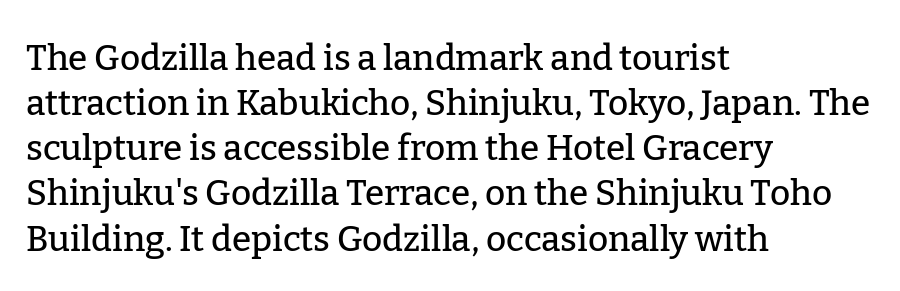
{"serif": "yes", "italic": "no", "width": "normal", "stroke_contrast": "low", "x_height": "medium", "monospaced": "no", "underline": "no", "align": "left", "line_spacing": "normal", "line_spacing_ratio": 1.29, "letter_spacing": "normal", "letter_spacing_em": 0.0, "glyph_px": 35}
